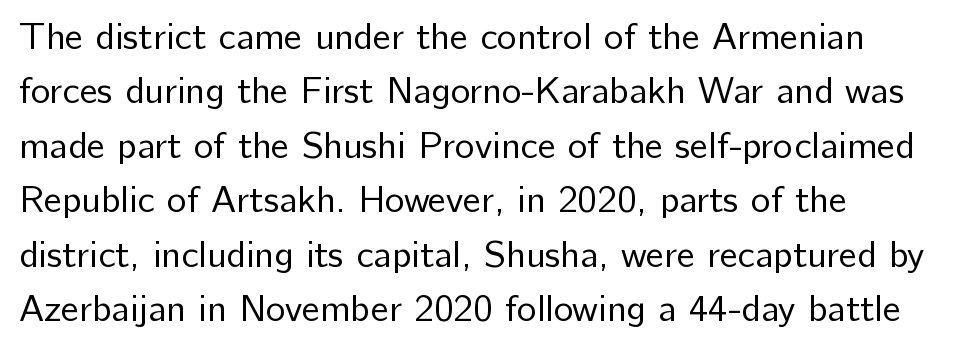
The passage shown is typeset with a sans-serif family. Clear beneath every line of the passage. The strokes are not fattened; the text isn't bold. Posture: straight, roman, zero tilt. Tracking value appears to be zero — textbook default spacing.
